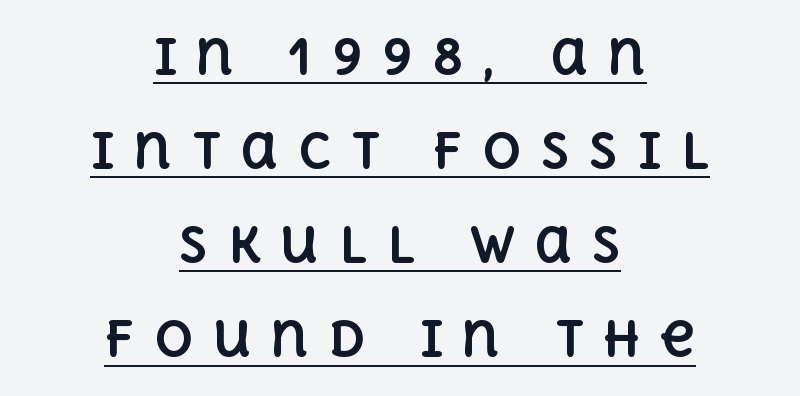
The text block is weighted toward neither margin, spreading evenly from the middle. Students, note that the glyphs here are deliberately spaced far apart. These lines are rendered in a variable-pitch font. Has an underline been added? It has. The font's upright variant was chosen for this text. Widely set lines give the paragraph a tall, airy silhouette.
